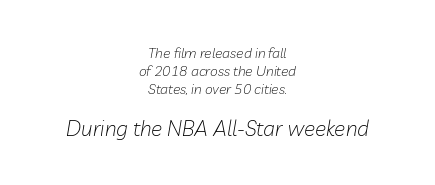
This is oblique type, the kind used for emphasis or titles. Unbolded letterforms with no extra heft. Layout note: lines centered. Underline: absent.
